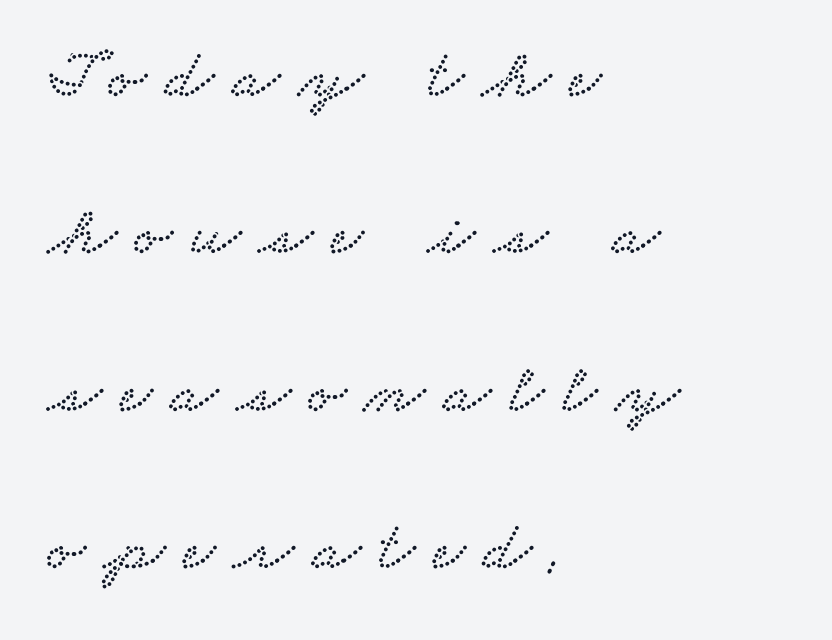
Q: Is the typeface a serif or a sans-serif typeface? A: Serif.
Q: Is the text underlined? A: No.
Q: How is the paragraph aligned? A: Left-aligned.
Q: Is the spacing between letters normal or unusually wide? A: Unusually wide.
Q: Is the spacing between lines tight, normal or loose? A: Loose.
Q: Width (condensed, normal, or wide)? A: Wide.
Q: Stroke contrast? A: Low.
Q: x-height? A: Small.
Q: Monospaced? A: No.
